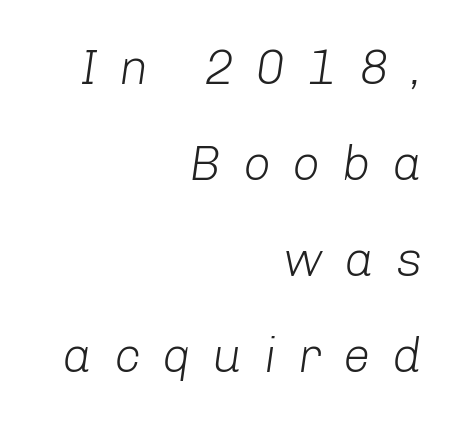
Q: Is the text bold? A: No.
Q: Is the text italic (slanted)? A: Yes, it leans right by about 8 degrees.
Q: Is the text underlined? A: No.
Q: How is the paragraph aligned? A: Right-aligned.
Q: Is the spacing between letters normal or unusually wide? A: Unusually wide.
Q: Is the spacing between lines tight, normal or loose? A: Loose.
Q: Width (condensed, normal, or wide)? A: Normal.
Q: Stroke contrast? A: Low.
Q: x-height? A: Medium.
Q: Monospaced? A: No.
